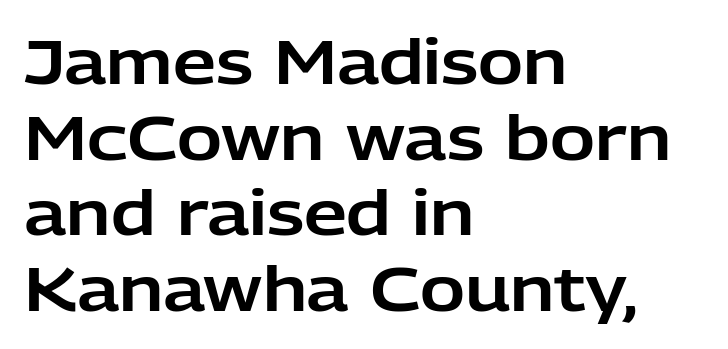
{"serif": "no", "italic": "no", "width": "normal", "stroke_contrast": "low", "x_height": "medium", "monospaced": "no", "underline": "no", "align": "left", "line_spacing_ratio": 1.24, "letter_spacing": "normal", "letter_spacing_em": 0.0, "glyph_px": 61}
